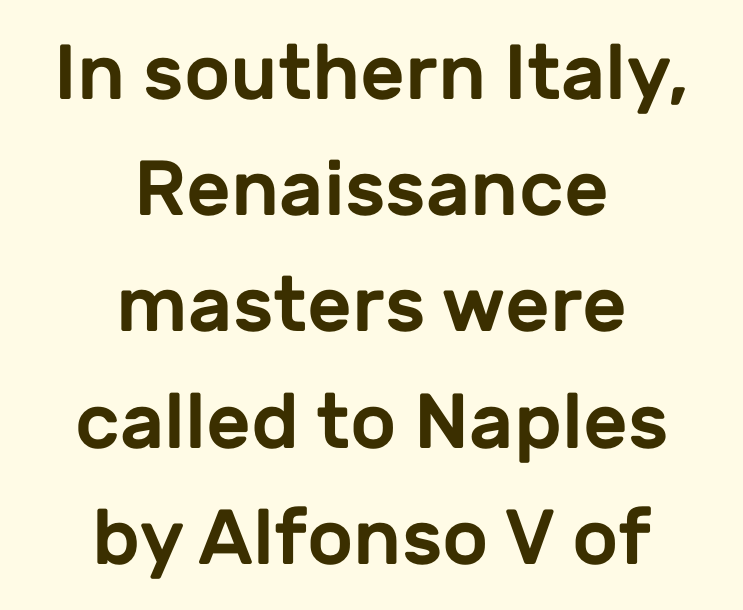
The image shows 78 px sans-serif type, upright; set centered, normal line spacing (1.49x), normal letter spacing, not underlined; low stroke contrast and a medium x-height.
